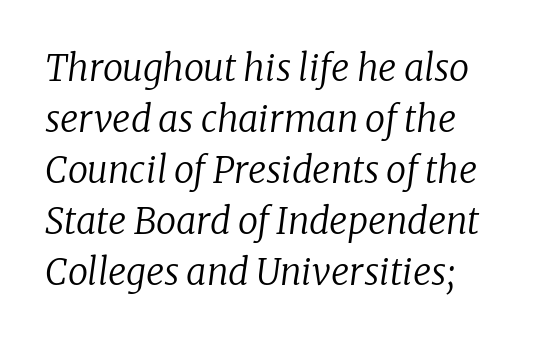
Varying glyph widths throughout — classic text-font behaviour. Style check: oblique. The block of text has a typical density, with ordinary space between rows. Nobody drew a line under any word here.
